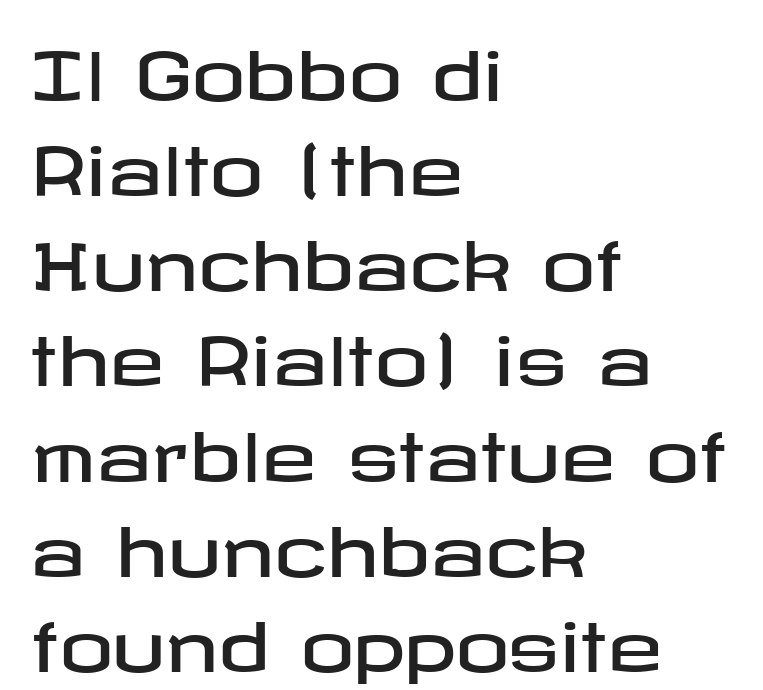
The image shows 67 px wide sans-serif type, upright; set left-aligned, normal line spacing (1.42x), normal letter spacing, not underlined; low stroke contrast and a medium x-height.
